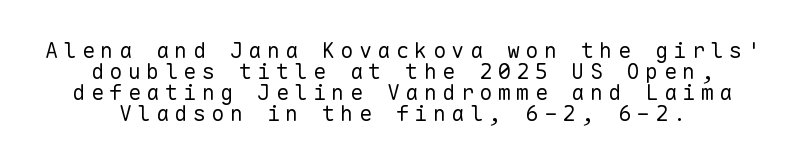
The image shows 22 px text type, upright; set centered, tight line spacing (0.95x), unusually wide letter spacing (+0.24 em), not underlined.
